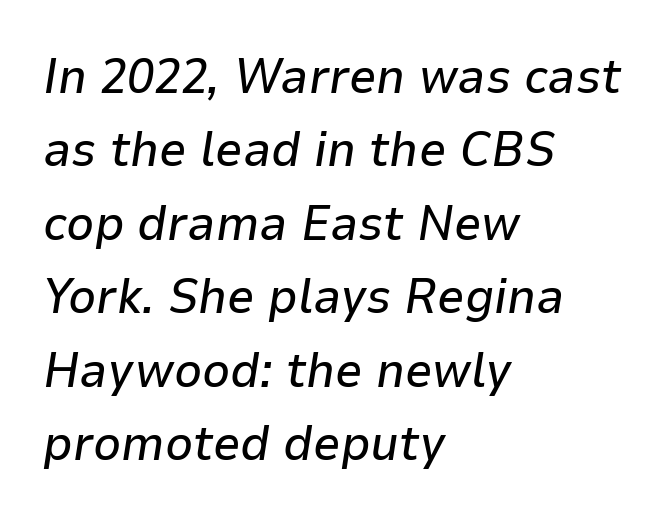
The image shows 49 px text type, italic (leaning right); set left-aligned, normal line spacing (1.5x), normal letter spacing, not underlined; low stroke contrast and a medium x-height.
